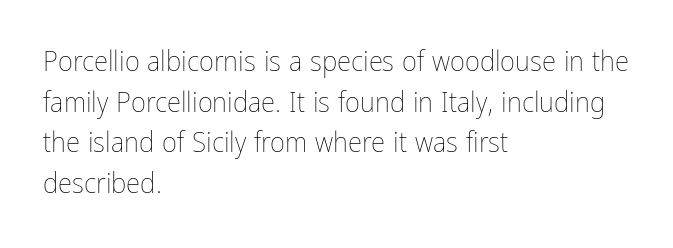
{"italic": "no", "bold": "no", "weight": "thin", "width": "condensed", "stroke_contrast": "low", "x_height": "medium", "monospaced": "no", "underline": "no", "align": "left", "line_spacing": "normal", "line_spacing_ratio": 1.4, "letter_spacing": "normal", "letter_spacing_em": 0.0, "glyph_px": 29}
